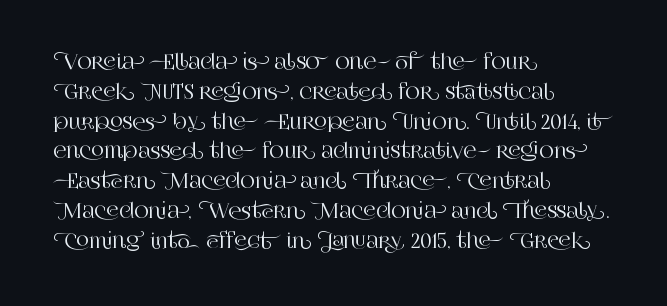
The image shows 20 px text type, upright; set left-aligned, normal line spacing (1.49x), normal letter spacing, not underlined.
